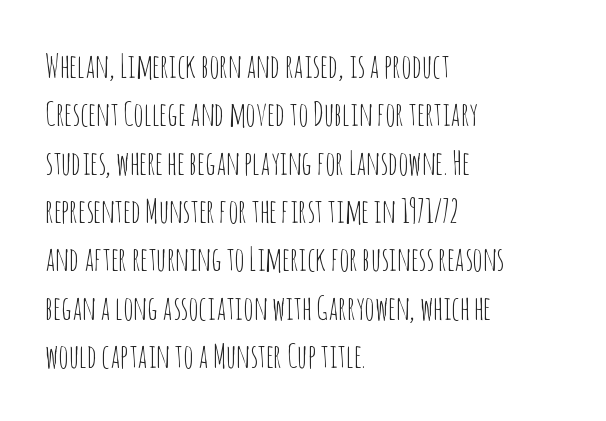
{"serif": "no", "italic": "no", "bold": "no", "weight": "thin", "width": "condensed", "stroke_contrast": "low", "x_height": "large", "monospaced": "no", "underline": "no", "align": "left", "line_spacing": "normal", "line_spacing_ratio": 1.51, "letter_spacing": "normal", "letter_spacing_em": 0.0, "glyph_px": 32}
